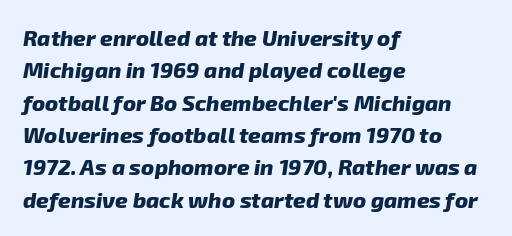
Q: Is the text bold? A: Yes.
Q: Is the text underlined? A: No.
Q: How is the paragraph aligned? A: Left-aligned.
Q: Is the spacing between letters normal or unusually wide? A: Normal.
Q: Is the spacing between lines tight, normal or loose? A: Normal.
